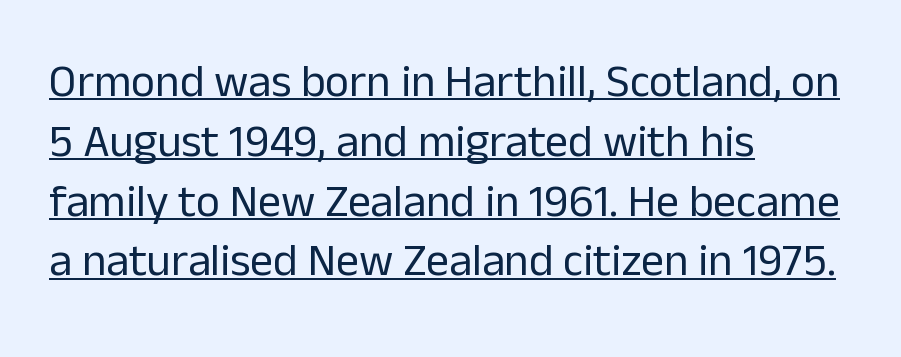
Vertically, the passage feels balanced, rows spaced as you'd expect. This sample has the flowing, uneven cadence of proportional lettering. This sample is left-justified, so line endings fall wherever the words run out. Each letter's strokes conclude bluntly, with no projecting serifs. The strokes are not fattened; the text isn't bold.
